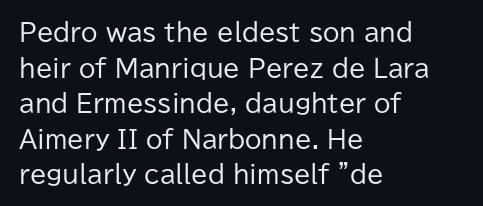
No italicization has been applied; the sample stays upright. Each line starts at the same left margin while the right side varies. Weight: regular or lighter. Compared with typical paragraphs, the rows here are spaced about the same. No extra tracking has been applied to these lines. Any mark beneath the type? The region is blank.
